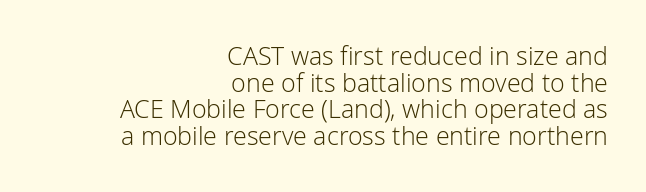
The image shows 25 px text type, upright; set right-aligned, tight line spacing (1.07x), normal letter spacing, not underlined.
